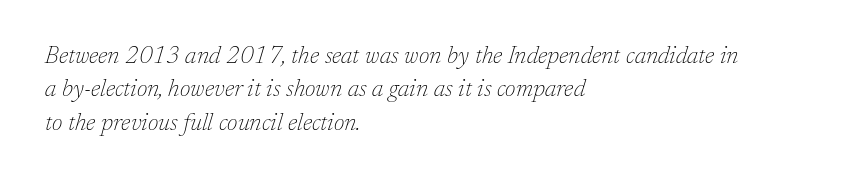
The rows are spaced the way most documents space them. Short note: letters normally spaced. The setting favours the left margin, as ordinary paragraphs usually do. Notice how the stems are inclined rather than vertical — that's the hallmark of italics. Bold? No — there's no thickening of the strokes. The baseline area is clear.
